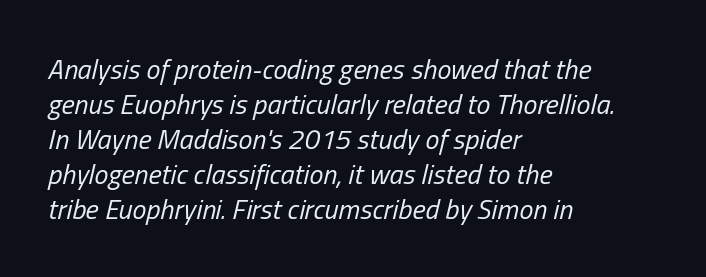
Q: Is the text bold? A: No.
Q: Is the text italic (slanted)? A: Yes, it leans right by about 13 degrees.
Q: Is the text underlined? A: No.
Q: How is the paragraph aligned? A: Left-aligned.
Q: Is the spacing between letters normal or unusually wide? A: Normal.
Q: Is the spacing between lines tight, normal or loose? A: Normal.
Q: Width (condensed, normal, or wide)? A: Condensed.
Q: Stroke contrast? A: Low.
Q: x-height? A: Medium.
Q: Monospaced? A: No.
